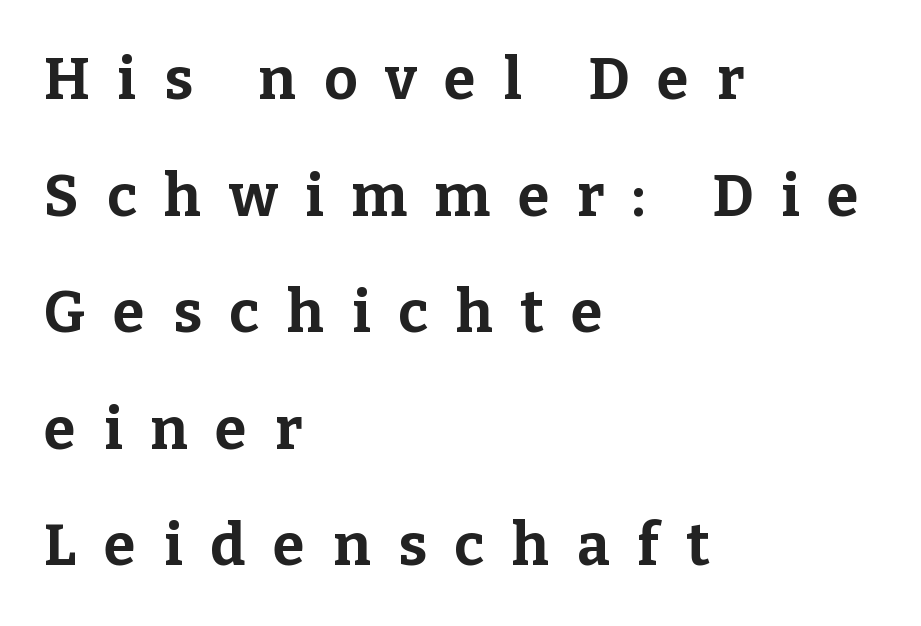
The image shows 58 px bold serif type, upright; set left-aligned, loose line spacing (2.01x), unusually wide letter spacing (+0.48 em), not underlined; low stroke contrast and a medium x-height.
